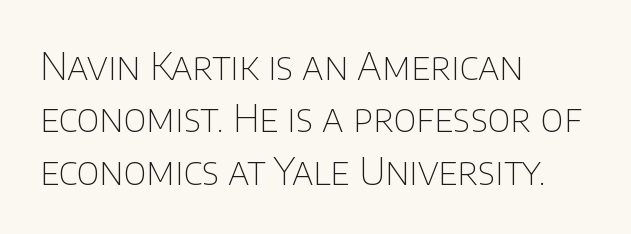
Q: Is the text bold? A: No.
Q: Is the text italic (slanted)? A: No, it is upright.
Q: Is the typeface a serif or a sans-serif typeface? A: Sans-serif.
Q: Is the text underlined? A: No.
Q: How is the paragraph aligned? A: Left-aligned.
Q: Is the spacing between letters normal or unusually wide? A: Normal.
Q: Is the spacing between lines tight, normal or loose? A: Normal.
Q: Width (condensed, normal, or wide)? A: Normal.
Q: Stroke contrast? A: Low.
Q: x-height? A: Large.
Q: Monospaced? A: No.
